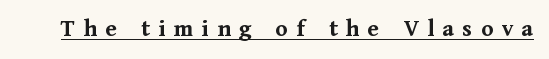
{"italic": "no", "bold": "yes", "underline": "yes", "letter_spacing": "wide", "letter_spacing_em": 0.32, "glyph_px": 25}
